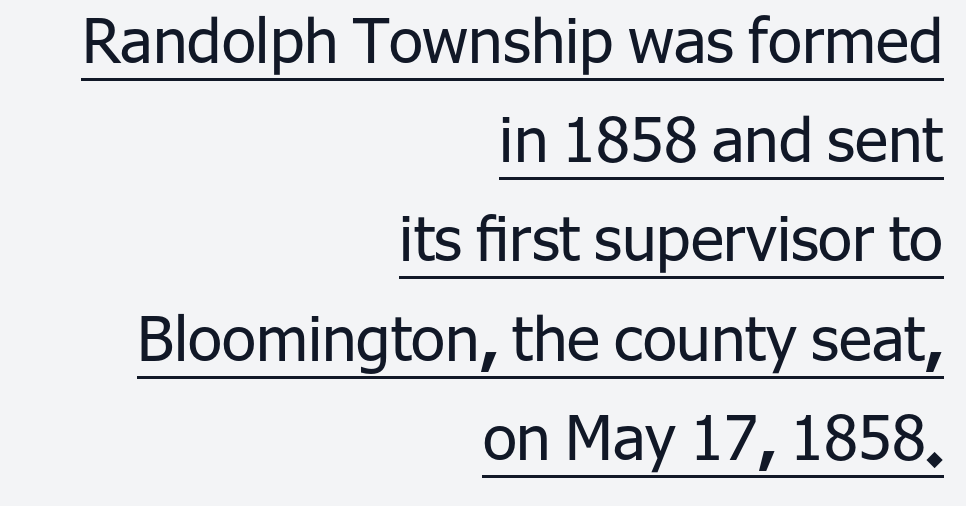
The image shows 62 px regular-weight sans-serif type, upright; set right-aligned, normal line spacing (1.6x), normal letter spacing, underlined; low stroke contrast and a medium x-height.
